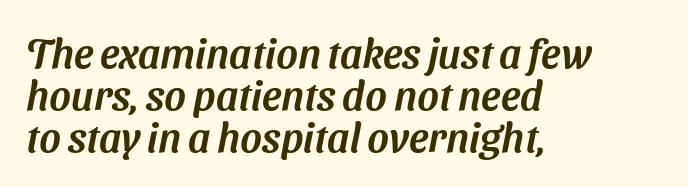
The image shows 41 px sans-serif type; set left-aligned, tight line spacing (1.03x), normal letter spacing, not underlined; medium stroke contrast and a medium x-height.
